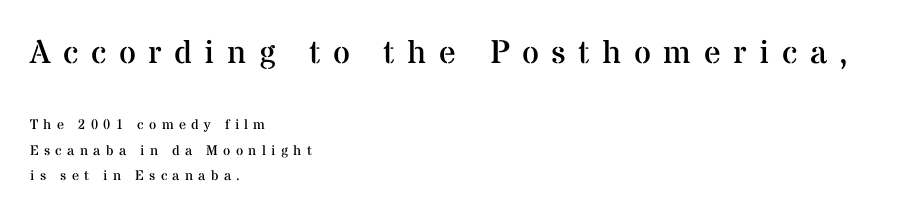
Typographically, this falls in the serif category. Reading down the block, your eye returns to a fixed left position each line. You could not count columns in this text — the font is proportionally spaced. No heavy texture on the line: the type isn't bold. In this sample the first text group is rendered at the bigger scale. The line texture is sparse and dotted thanks to wide tracking.
